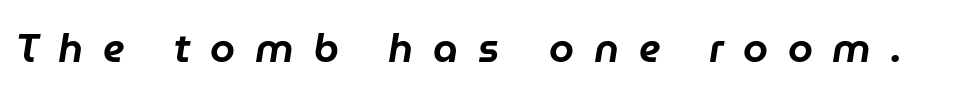
The image shows 40 px text type, italic (leaning right); set unusually wide letter spacing (+0.49 em), not underlined; low stroke contrast and a medium x-height.
